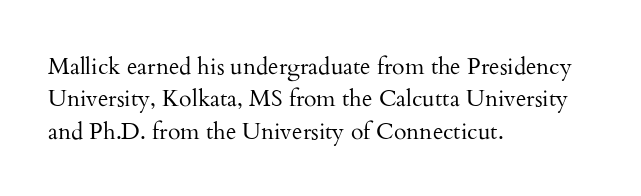
Q: Is the text bold? A: No.
Q: Is the text italic (slanted)? A: No, it is upright.
Q: Is the text underlined? A: No.
Q: How is the paragraph aligned? A: Left-aligned.
Q: Is the spacing between letters normal or unusually wide? A: Normal.
Q: Is the spacing between lines tight, normal or loose? A: Normal.
